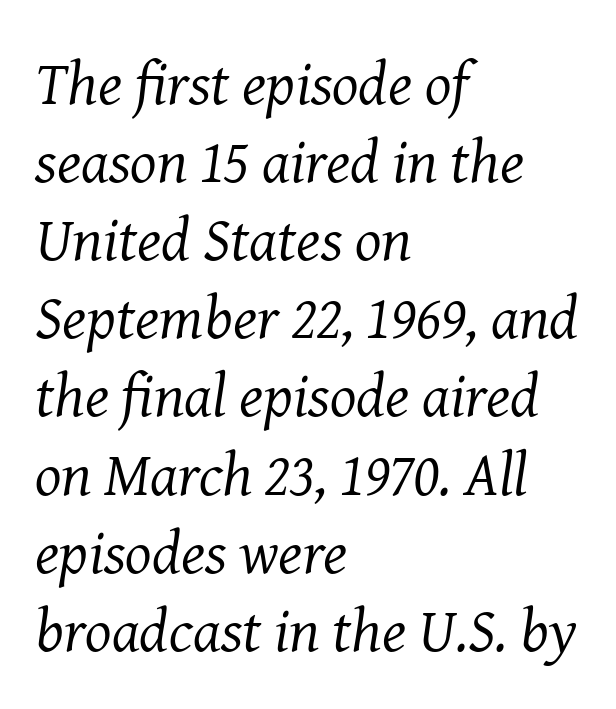
{"serif": "yes", "italic": "yes", "lean": "right", "slant_degrees": 8, "bold": "no", "weight": "regular", "width": "normal", "stroke_contrast": "medium", "x_height": "medium", "monospaced": "no", "underline": "no", "align": "left", "line_spacing": "normal", "line_spacing_ratio": 1.26, "letter_spacing": "normal", "letter_spacing_em": 0.0, "glyph_px": 62}
